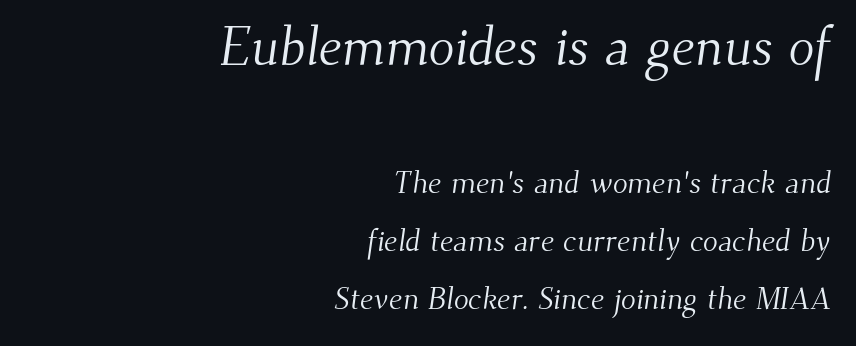
Q: Is the text bold? A: No.
Q: Is the typeface a serif or a sans-serif typeface? A: Serif.
Q: Is the text underlined? A: No.
Q: How is the paragraph aligned? A: Right-aligned.
Q: Is the spacing between letters normal or unusually wide? A: Normal.
Q: Which block of text is set in a larger size, the first (top) or the second (bottom)? A: The first (top) one.
Q: Width (condensed, normal, or wide)? A: Normal.
Q: Stroke contrast? A: Medium.
Q: x-height? A: Small.
Q: Monospaced? A: No.
